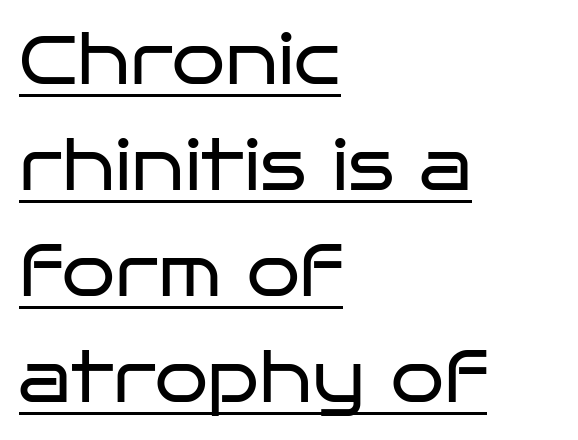
Q: Is the text bold? A: No.
Q: Is the text italic (slanted)? A: No, it is upright.
Q: Is the typeface a serif or a sans-serif typeface? A: Sans-serif.
Q: Is the text underlined? A: Yes.
Q: How is the paragraph aligned? A: Left-aligned.
Q: Is the spacing between letters normal or unusually wide? A: Normal.
Q: Is the spacing between lines tight, normal or loose? A: Normal.
Q: Width (condensed, normal, or wide)? A: Wide.
Q: Stroke contrast? A: Low.
Q: x-height? A: Large.
Q: Monospaced? A: No.
